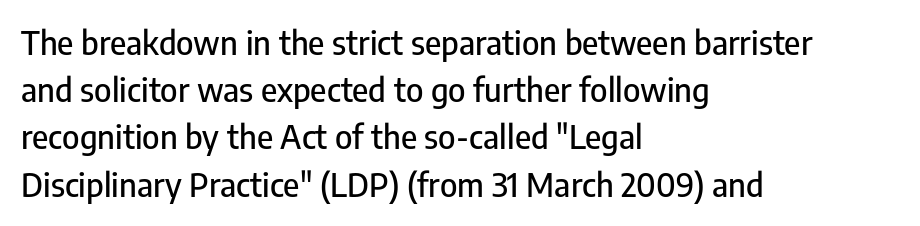
Q: Is the text italic (slanted)? A: No, it is upright.
Q: Is the typeface a serif or a sans-serif typeface? A: Sans-serif.
Q: Is the text underlined? A: No.
Q: How is the paragraph aligned? A: Left-aligned.
Q: Is the spacing between letters normal or unusually wide? A: Normal.
Q: Is the spacing between lines tight, normal or loose? A: Normal.
Q: Width (condensed, normal, or wide)? A: Condensed.
Q: Stroke contrast? A: Low.
Q: x-height? A: Medium.
Q: Monospaced? A: No.
